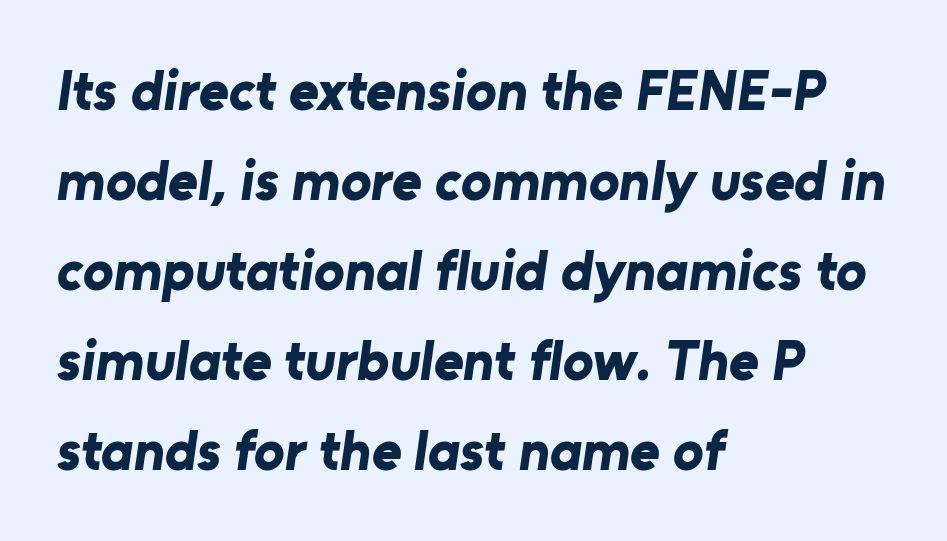
Q: Is the text bold? A: Yes.
Q: Is the typeface a serif or a sans-serif typeface? A: Sans-serif.
Q: Is the text underlined? A: No.
Q: How is the paragraph aligned? A: Left-aligned.
Q: Is the spacing between letters normal or unusually wide? A: Normal.
Q: Is the spacing between lines tight, normal or loose? A: Normal.
Q: Width (condensed, normal, or wide)? A: Normal.
Q: Stroke contrast? A: Low.
Q: x-height? A: Medium.
Q: Monospaced? A: No.
